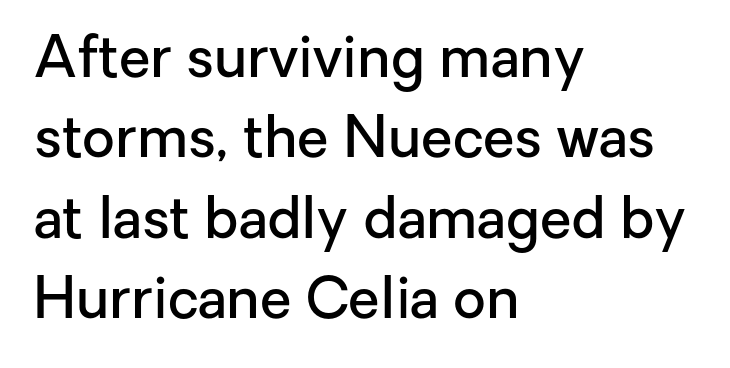
Q: Is the text bold? A: Semi-bold.
Q: Is the text italic (slanted)? A: No, it is upright.
Q: Is the typeface a serif or a sans-serif typeface? A: Sans-serif.
Q: Is the text underlined? A: No.
Q: How is the paragraph aligned? A: Left-aligned.
Q: Is the spacing between letters normal or unusually wide? A: Normal.
Q: Is the spacing between lines tight, normal or loose? A: Normal.
Q: Width (condensed, normal, or wide)? A: Normal.
Q: Stroke contrast? A: Low.
Q: x-height? A: Medium.
Q: Monospaced? A: No.
